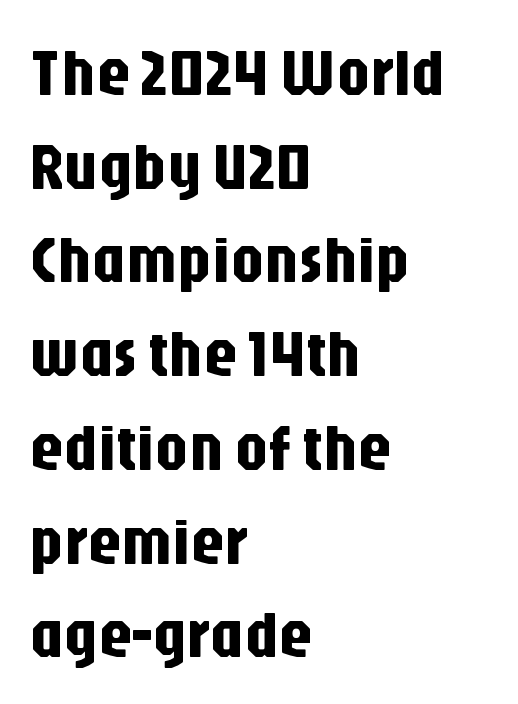
The image shows 66 px condensed sans-serif type, upright; set left-aligned, normal line spacing (1.42x), normal letter spacing, not underlined; low stroke contrast and a large x-height.
